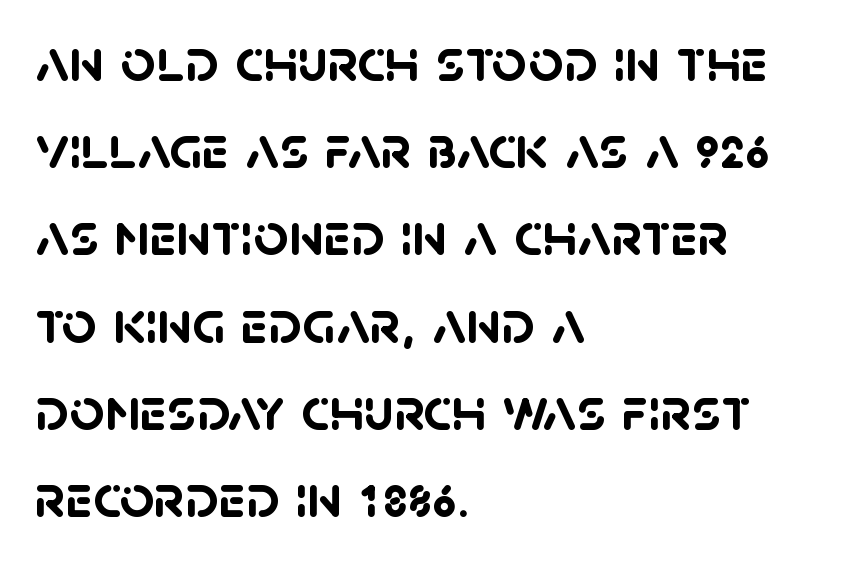
The image shows 61 px semibold sans-serif type; set left-aligned, normal line spacing (1.43x), normal letter spacing, not underlined; low stroke contrast and a large x-height.
